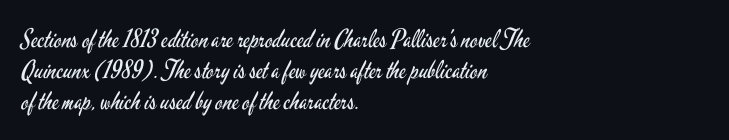
The image shows 25 px text type; set left-aligned, line spacing 1.24x, normal letter spacing, not underlined.
